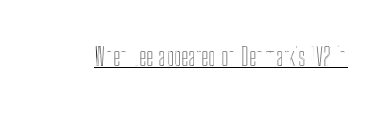
The image shows 25 px text type, upright; set normal letter spacing, underlined.
